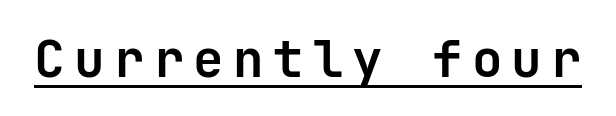
The image shows 51 px semibold sans-serif type, upright; set underlined; low stroke contrast and a medium x-height.
